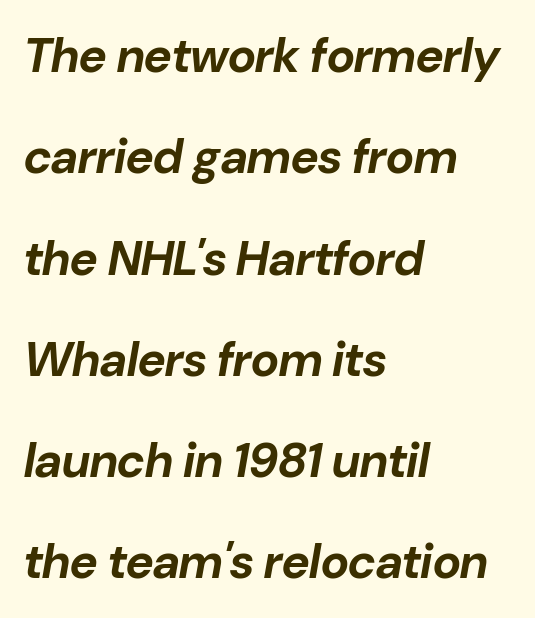
Q: Is the text bold? A: Yes.
Q: Is the text italic (slanted)? A: Yes, it leans right by about 10 degrees.
Q: Is the text underlined? A: No.
Q: How is the paragraph aligned? A: Left-aligned.
Q: Is the spacing between letters normal or unusually wide? A: Normal.
Q: Is the spacing between lines tight, normal or loose? A: Loose.
Q: Width (condensed, normal, or wide)? A: Normal.
Q: Stroke contrast? A: Low.
Q: x-height? A: Medium.
Q: Monospaced? A: No.
